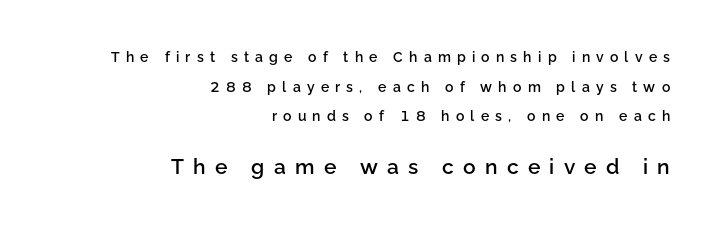
Q: Is the text bold? A: Semi-bold.
Q: Is the text italic (slanted)? A: No, it is upright.
Q: Is the text underlined? A: No.
Q: How is the paragraph aligned? A: Right-aligned.
Q: Is the spacing between letters normal or unusually wide? A: Unusually wide.
Q: Is the spacing between lines tight, normal or loose? A: Loose.
Q: Which block of text is set in a larger size, the first (top) or the second (bottom)? A: The second (bottom) one.
